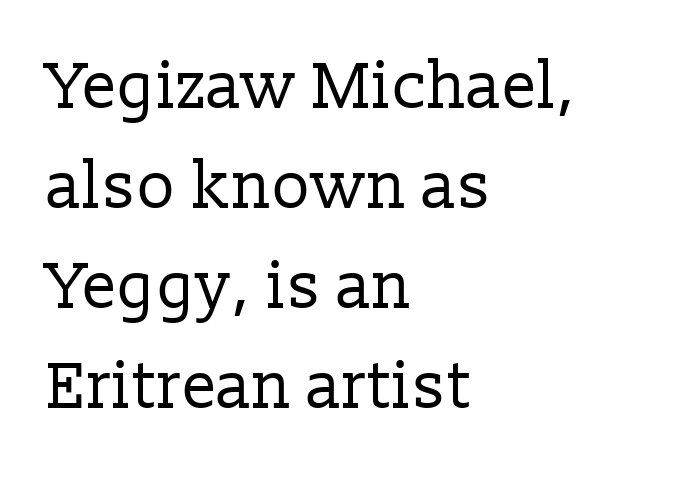
The image shows 65 px regular-weight serif type, upright; set left-aligned, normal line spacing (1.54x), normal letter spacing, not underlined; low stroke contrast and a medium x-height.
